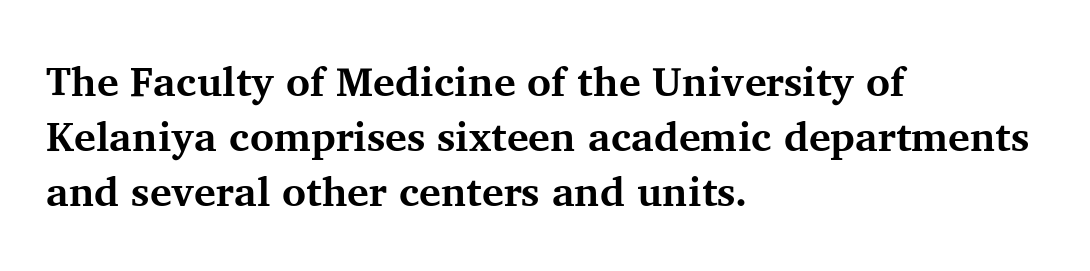
The text block is weighted toward the left margin, trailing off unevenly rightward. The lines sit at an ordinary, default distance from one another. Spacing between characters is what you'd get straight out of the box. Strokes here are thick enough to call this a true bold. Nope, not italic — everything's standing straight.
